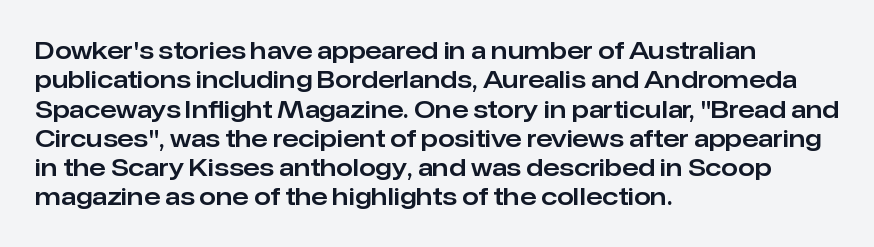
The lettering stays uniformly vertical, giving the passage a roman look. The letterforms sit shoulder to shoulder at normal distance. The setting favours the left margin, as ordinary paragraphs usually do. Decoration check: the copy has no underline.
